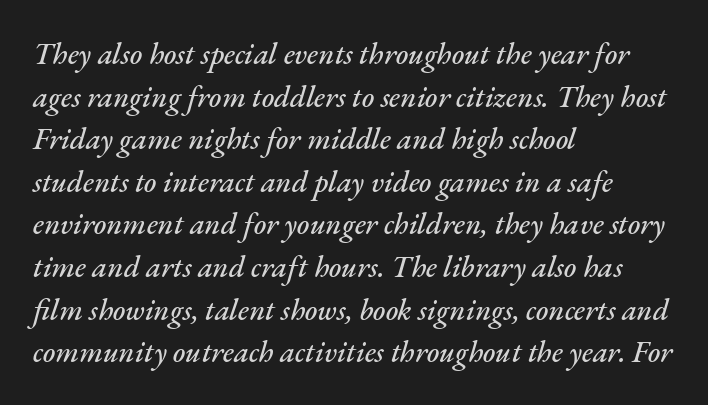
The image shows 30 px text type, italic (leaning right); set left-aligned, normal line spacing (1.42x), normal letter spacing, not underlined; medium stroke contrast and a small x-height.
